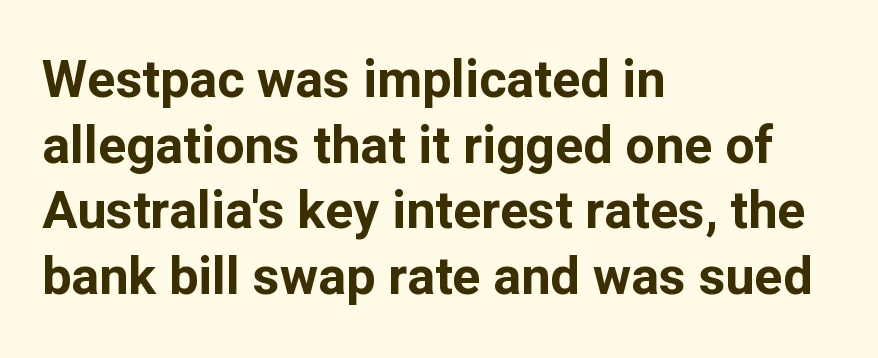
{"serif": "no", "italic": "no", "bold": "yes", "weight": "bold", "width": "normal", "stroke_contrast": "low", "x_height": "medium", "monospaced": "no", "underline": "no", "align": "left", "line_spacing": "normal", "line_spacing_ratio": 1.26, "letter_spacing": "normal", "letter_spacing_em": 0.0, "glyph_px": 52}
